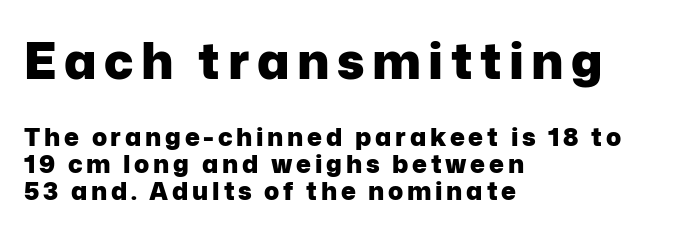
The emphasis by scale lands on block number one, above. Students, this is bold: see how much ink each stroke carries. These lines are rendered in a variable-pitch font. Interline gaps are noticeably narrow in this sample. Quick note: underline off. Unlike a traditional serif, this face leaves its strokes unadorned.
